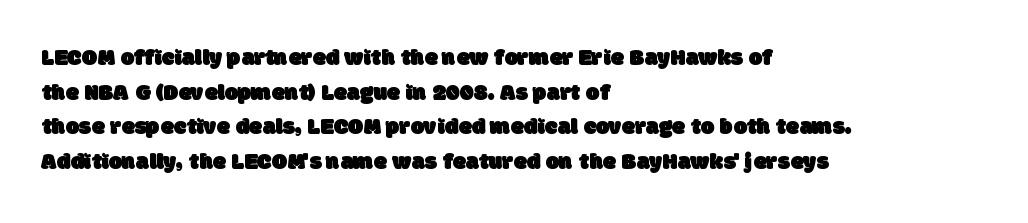
This sample uses plain, unmodified letter spacing. The text block is weighted toward the left margin, trailing off unevenly rightward. Letters rest on an invisible, unmarked baseline. Does the leading feel generous? No, just average.
